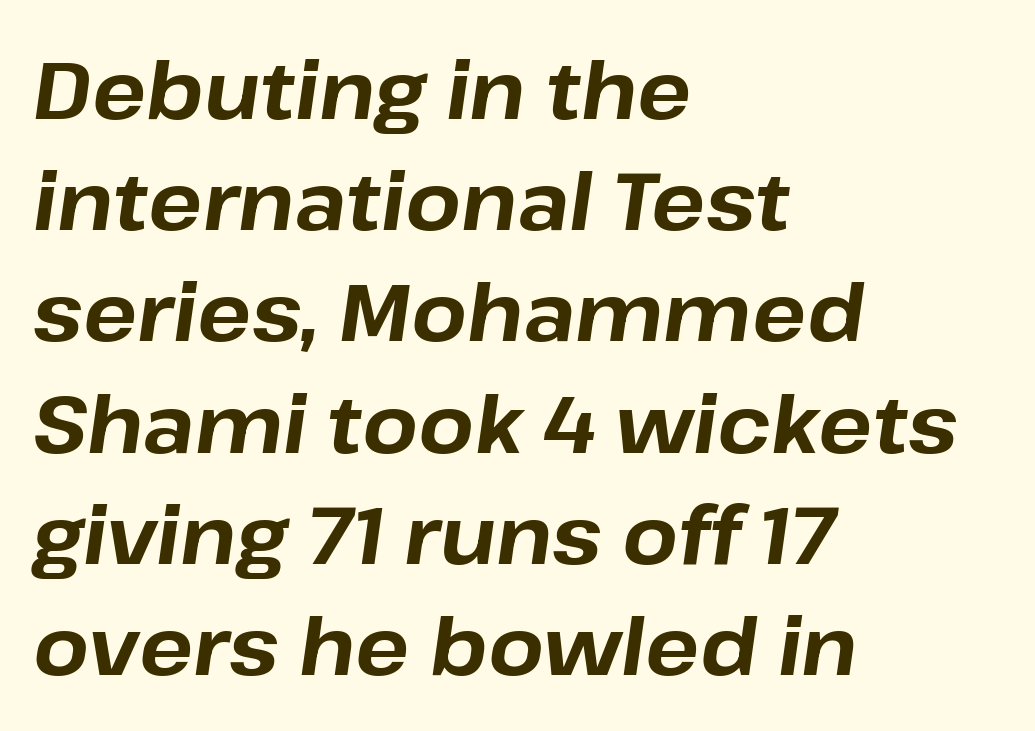
{"italic": "yes", "lean": "right", "slant_degrees": 8, "bold": "yes", "weight": "bold", "width": "normal", "stroke_contrast": "low", "x_height": "medium", "monospaced": "no", "underline": "no", "align": "left", "line_spacing": "normal", "line_spacing_ratio": 1.39, "letter_spacing": "normal", "letter_spacing_em": 0.0, "glyph_px": 80}
